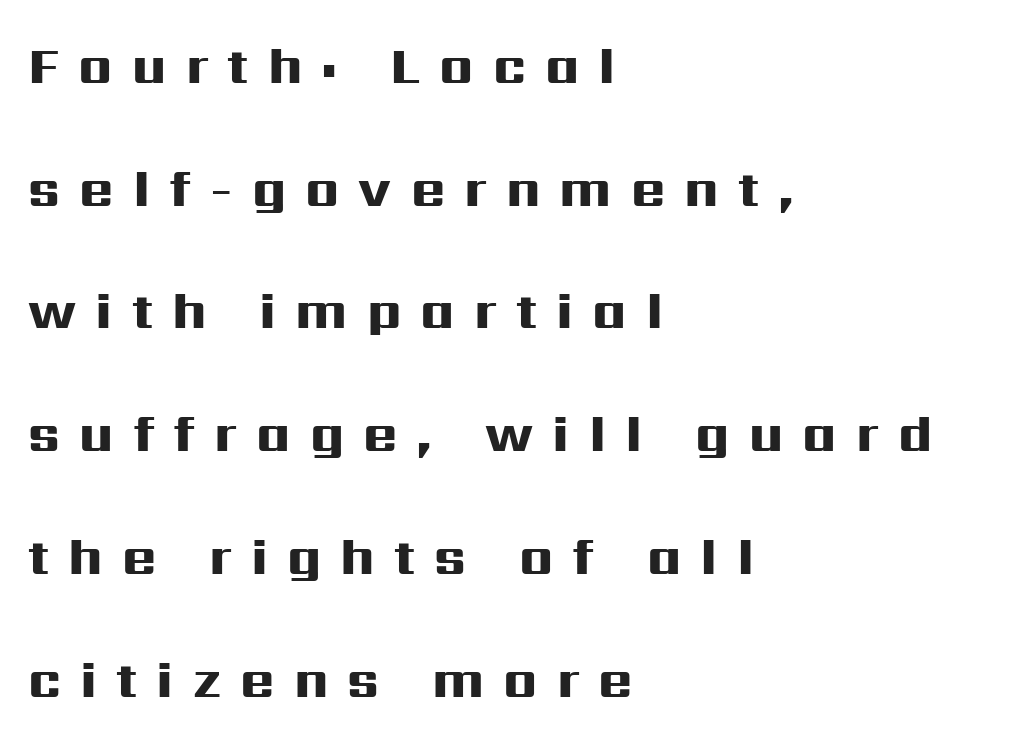
Do the characters align in a grid? No, the font is proportional. Typeset ragged right — the left edge is the straight one. Successive baselines arrive slowly, with a big drop between each. The typography opts for an upright posture over an oblique one. The sample has been set heavy, in full bold. Is the letter spacing exaggerated? Yes — the characters are pushed far apart.
